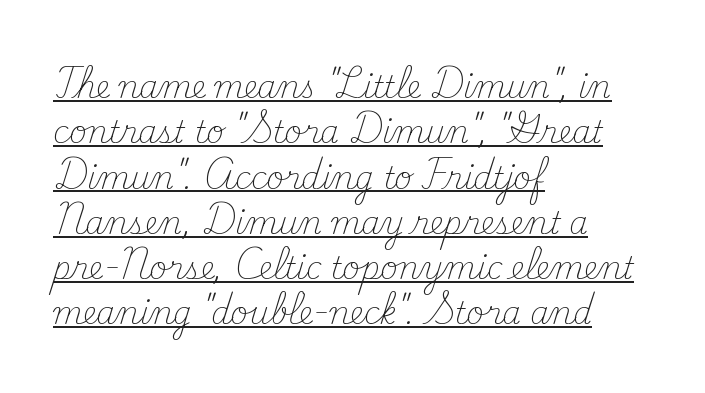
Q: Is the text bold? A: No.
Q: Is the text italic (slanted)? A: Yes.
Q: Is the typeface a serif or a sans-serif typeface? A: Serif.
Q: Is the text underlined? A: Yes.
Q: How is the paragraph aligned? A: Left-aligned.
Q: Is the spacing between letters normal or unusually wide? A: Normal.
Q: Is the spacing between lines tight, normal or loose? A: Normal.
Q: Width (condensed, normal, or wide)? A: Normal.
Q: Stroke contrast? A: Medium.
Q: x-height? A: Small.
Q: Monospaced? A: No.
